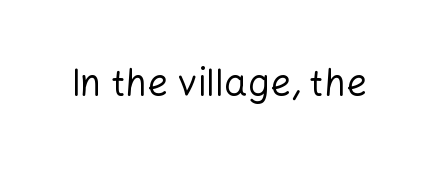
Weight: not bold — regular or lighter. Here the designer chose a conventional face with non-uniform glyph widths. The passage shown is typeset with a sans-serif family. The glyphs are unaccompanied by any horizontal stroke below them. The typography opts for an upright posture over an oblique one. Honestly, the letter spacing is just normal — you wouldn't notice it.
